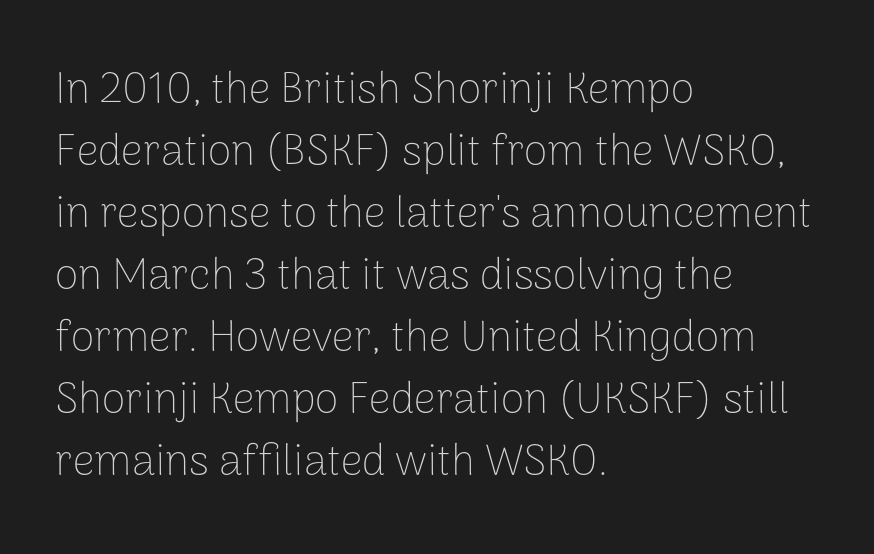
Q: Is the text bold? A: No.
Q: Is the text italic (slanted)? A: No, it is upright.
Q: Is the typeface a serif or a sans-serif typeface? A: Sans-serif.
Q: Is the text underlined? A: No.
Q: How is the paragraph aligned? A: Left-aligned.
Q: Is the spacing between letters normal or unusually wide? A: Normal.
Q: Is the spacing between lines tight, normal or loose? A: Normal.
Q: Width (condensed, normal, or wide)? A: Normal.
Q: Stroke contrast? A: Low.
Q: x-height? A: Medium.
Q: Monospaced? A: No.
